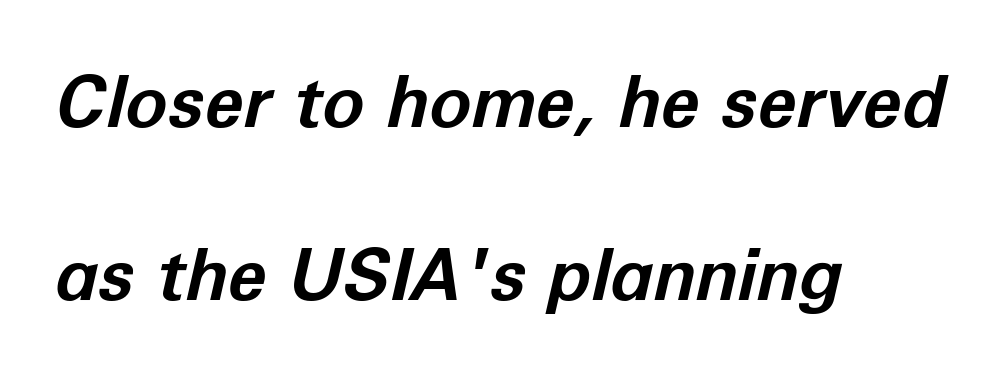
Emphasis-style slanted type is in use. Quick note: underline off. Caption: standard tracking, unaltered. Each letter keeps its own natural width here, so spacing adapts to shape. The rendering uses a bold face; every stroke is thick and dark. A student would call this left alignment; a typographer would say flush left, rag right.
